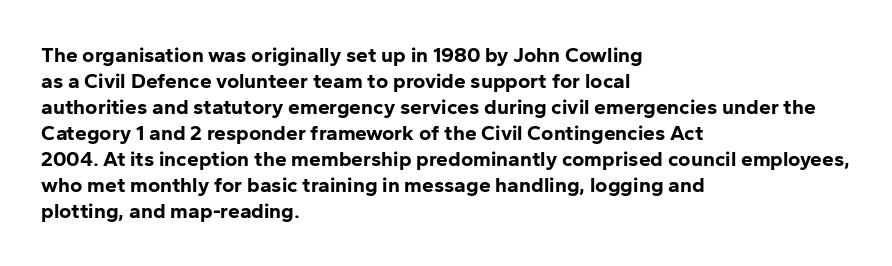
The strokes are fattened all the way to bold. Visually the block forms a straight wall on the left and a jagged coastline on the right. A typesetter would mark this as roman, not italic. The words here are not underlined.
